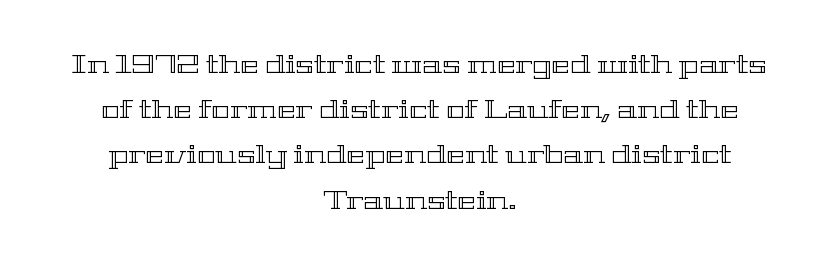
How are the letters spaced? Ordinarily, with no added tracking. These lines were composed using upright roman letters. Underline: absent. Every row of glyphs is offset so its center matches the block's center.
